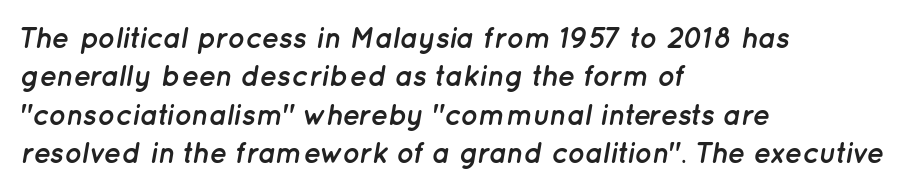
{"italic": "yes", "lean": "right", "slant_degrees": 12, "bold": "yes", "weight": "semibold", "width": "normal", "stroke_contrast": "low", "x_height": "medium", "monospaced": "no", "underline": "no", "align": "left", "line_spacing": "normal", "line_spacing_ratio": 1.32, "letter_spacing": "normal", "letter_spacing_em": 0.0, "glyph_px": 29}
